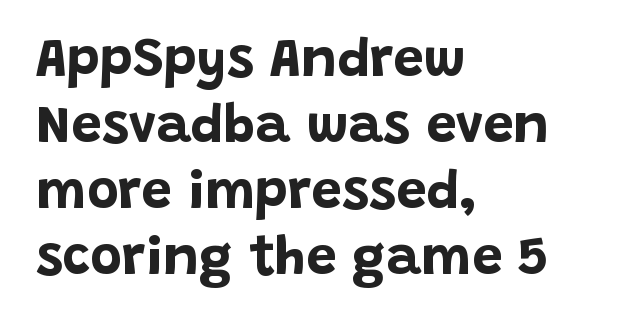
Q: Is the text bold? A: Yes.
Q: Is the text italic (slanted)? A: No, it is upright.
Q: Is the typeface a serif or a sans-serif typeface? A: Sans-serif.
Q: Is the text underlined? A: No.
Q: How is the paragraph aligned? A: Left-aligned.
Q: Is the spacing between letters normal or unusually wide? A: Normal.
Q: Width (condensed, normal, or wide)? A: Normal.
Q: Stroke contrast? A: Low.
Q: x-height? A: Large.
Q: Monospaced? A: No.
